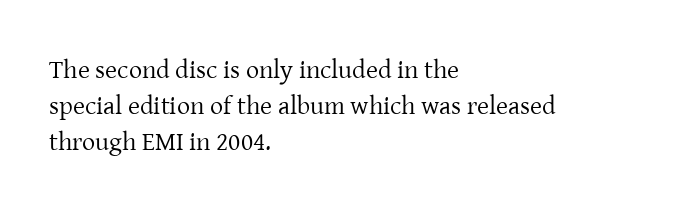
The image shows 26 px text type, upright; set left-aligned, normal line spacing (1.38x), normal letter spacing, not underlined.
